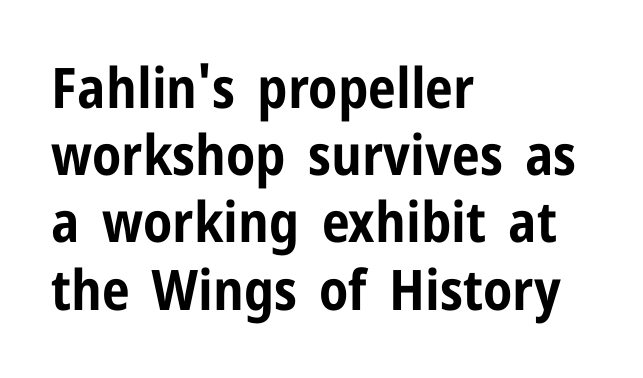
Q: Is the text bold? A: Yes.
Q: Is the text italic (slanted)? A: No, it is upright.
Q: Is the typeface a serif or a sans-serif typeface? A: Sans-serif.
Q: Is the text underlined? A: No.
Q: How is the paragraph aligned? A: Left-aligned.
Q: Is the spacing between letters normal or unusually wide? A: Normal.
Q: Width (condensed, normal, or wide)? A: Condensed.
Q: Stroke contrast? A: Low.
Q: x-height? A: Medium.
Q: Monospaced? A: No.
